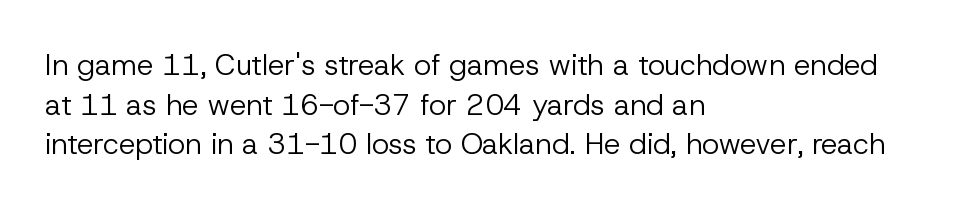
{"serif": "no", "italic": "no", "bold": "no", "weight": "regular", "width": "normal", "stroke_contrast": "low", "x_height": "medium", "monospaced": "no", "underline": "no", "align": "left", "line_spacing": "normal", "line_spacing_ratio": 1.37, "letter_spacing": "normal", "letter_spacing_em": 0.0, "glyph_px": 29}
